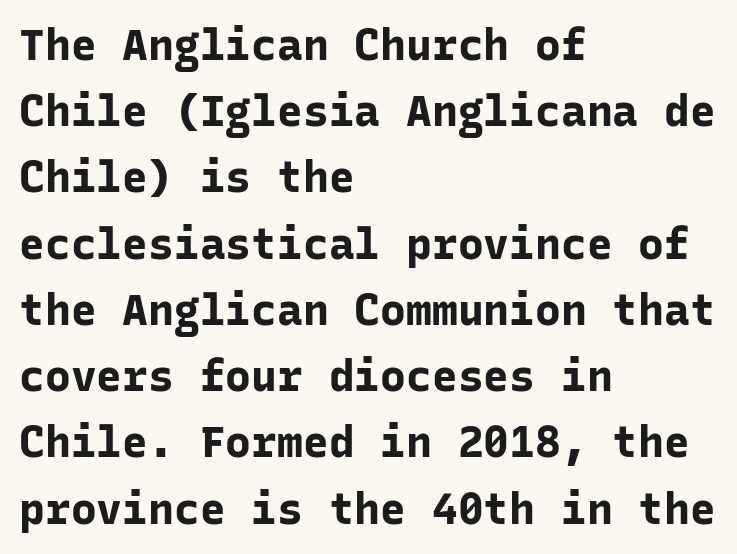
Q: Is the text bold? A: Yes.
Q: Is the text italic (slanted)? A: No, it is upright.
Q: Is the typeface a serif or a sans-serif typeface? A: Sans-serif.
Q: Is the text underlined? A: No.
Q: How is the paragraph aligned? A: Left-aligned.
Q: Is the spacing between letters normal or unusually wide? A: Normal.
Q: Is the spacing between lines tight, normal or loose? A: Normal.
Q: Width (condensed, normal, or wide)? A: Normal.
Q: Stroke contrast? A: Low.
Q: x-height? A: Medium.
Q: Monospaced? A: Yes.
